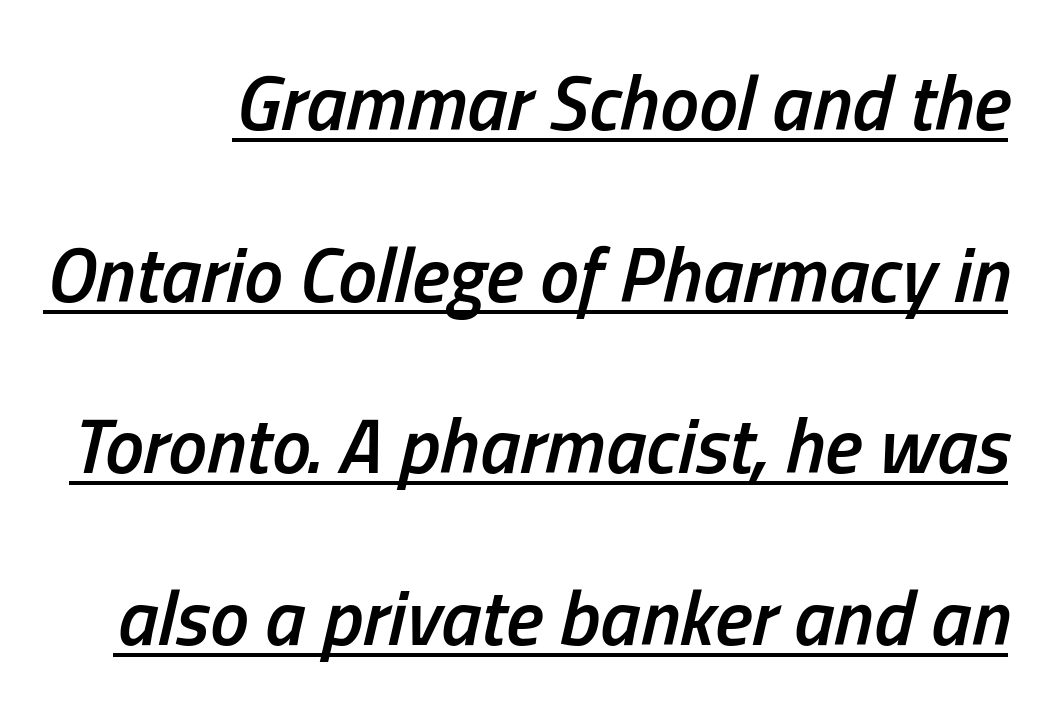
Each glyph is drawn with semibold strokes, heavier than normal yet not fully bold. The rendering keeps characters at their native spacing. This is underlined copy, the kind a proofreader might mark for attention. Designer's note — italics engaged.
